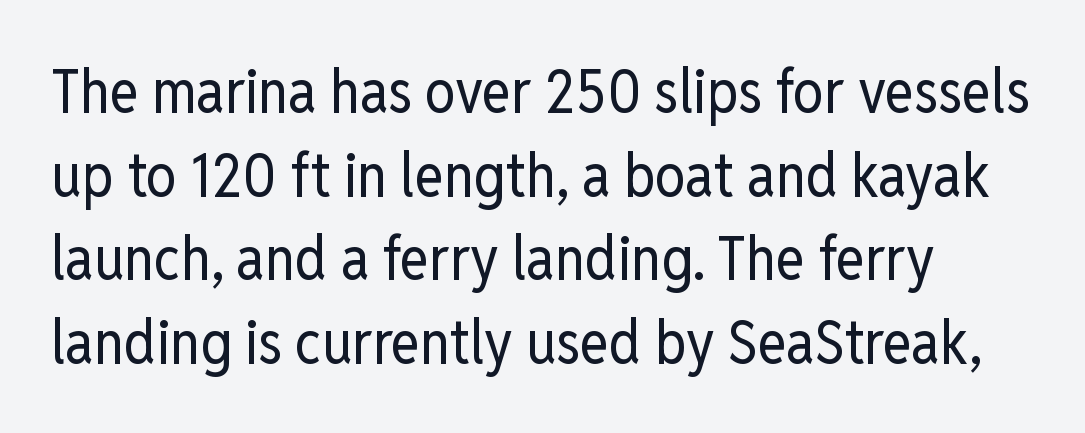
Look at the bottom of the vertical strokes: they stop flat, with no serifs. This sample is left-justified, so line endings fall wherever the words run out. How are the letters spaced? Ordinarily, with no added tracking. The letters advance in unequal steps, a hallmark of proportional type.
